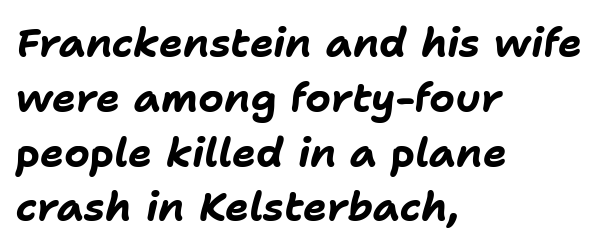
Q: Is the text bold? A: Yes.
Q: Is the text italic (slanted)? A: Yes, it leans right by about 11 degrees.
Q: Is the text underlined? A: No.
Q: How is the paragraph aligned? A: Left-aligned.
Q: Is the spacing between letters normal or unusually wide? A: Normal.
Q: Is the spacing between lines tight, normal or loose? A: Normal.
Q: Width (condensed, normal, or wide)? A: Normal.
Q: Stroke contrast? A: Low.
Q: x-height? A: Medium.
Q: Monospaced? A: No.
